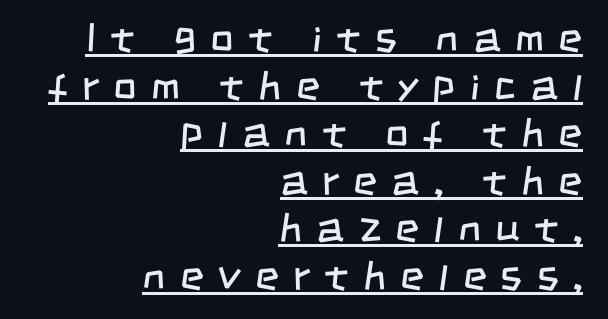
{"serif": "no", "bold": "no", "weight": "regular", "width": "condensed", "stroke_contrast": "low", "x_height": "large", "monospaced": "no", "underline": "yes", "align": "right", "line_spacing_ratio": 1.16, "letter_spacing": "wide", "letter_spacing_em": 0.35, "glyph_px": 41}
